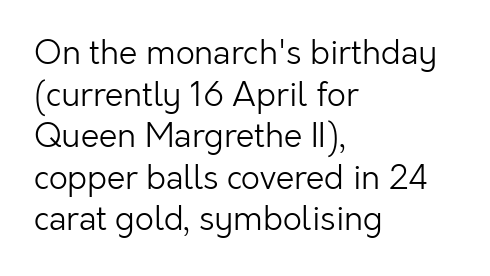
The image shows 33 px light sans-serif type, upright; set left-aligned, normal line spacing (1.26x), normal letter spacing, not underlined; low stroke contrast and a medium x-height.
